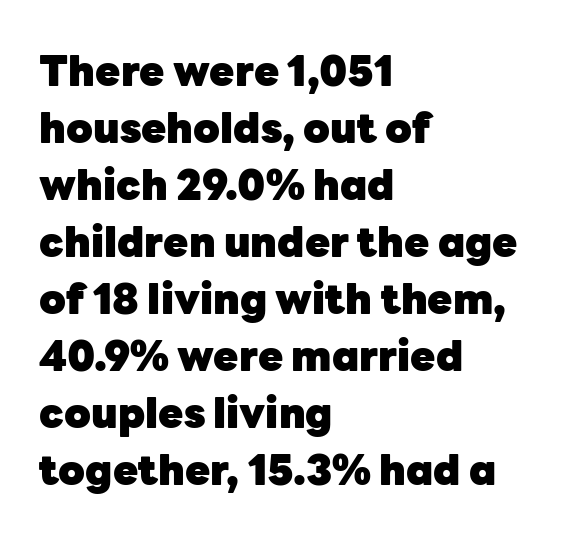
Q: Is the text bold? A: Yes.
Q: Is the text italic (slanted)? A: No, it is upright.
Q: Is the typeface a serif or a sans-serif typeface? A: Sans-serif.
Q: Is the text underlined? A: No.
Q: How is the paragraph aligned? A: Left-aligned.
Q: Is the spacing between letters normal or unusually wide? A: Normal.
Q: Is the spacing between lines tight, normal or loose? A: Normal.
Q: Width (condensed, normal, or wide)? A: Normal.
Q: Stroke contrast? A: Low.
Q: x-height? A: Medium.
Q: Monospaced? A: No.
